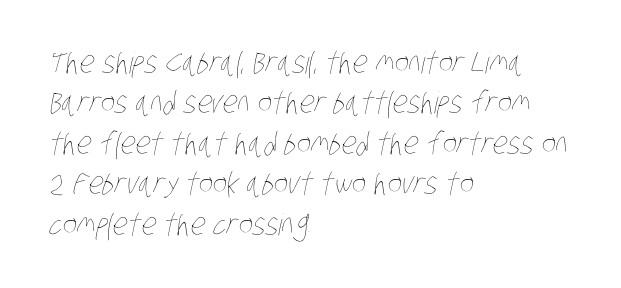
The image shows 30 px thin, condensed type; set left-aligned, normal line spacing (1.35x), normal letter spacing, not underlined; low stroke contrast and a large x-height.
